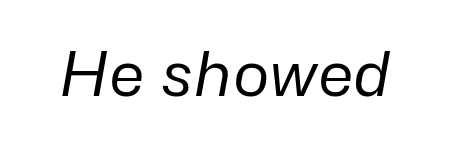
Q: Is the text bold? A: No.
Q: Is the text italic (slanted)? A: Yes, it leans right by about 10 degrees.
Q: Is the text underlined? A: No.
Q: Is the spacing between letters normal or unusually wide? A: Normal.
Q: Width (condensed, normal, or wide)? A: Normal.
Q: Stroke contrast? A: Low.
Q: x-height? A: Medium.
Q: Monospaced? A: No.
